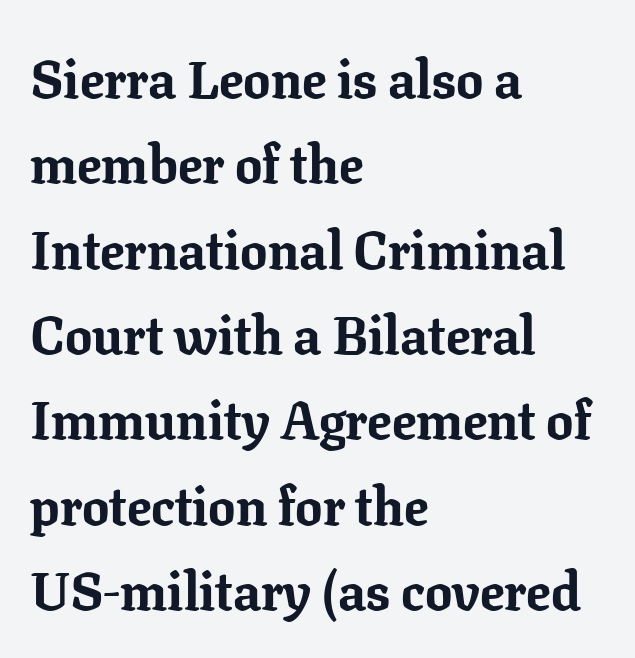
{"serif": "yes", "italic": "no", "bold": "yes", "weight": "bold", "width": "normal", "stroke_contrast": "low", "x_height": "medium", "monospaced": "no", "underline": "no", "align": "left", "line_spacing": "normal", "line_spacing_ratio": 1.58, "letter_spacing": "normal", "letter_spacing_em": 0.0, "glyph_px": 54}
